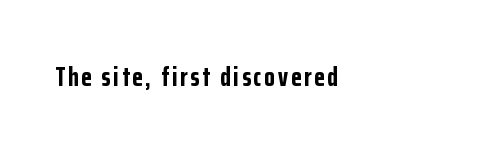
The lettering holds an erect, upright posture throughout. Check the space under the baseline: it is left empty. Does the weight exceed regular? Yes, all the way to bold.
